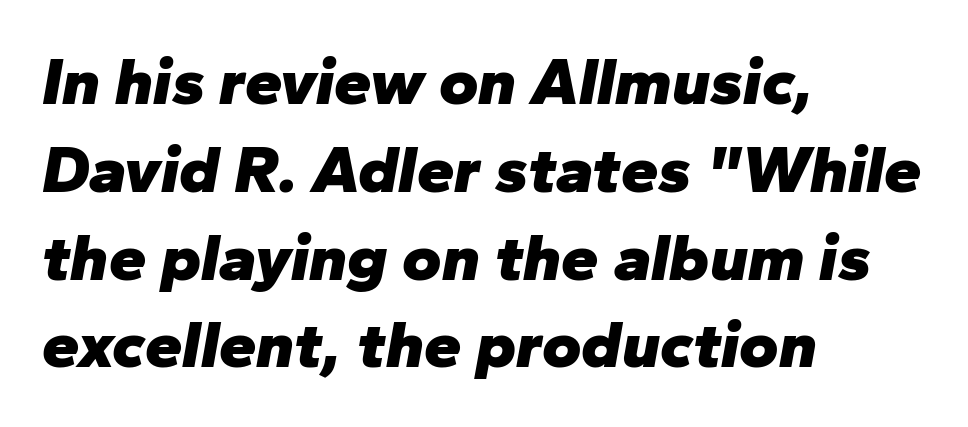
The zone under the glyphs is completely vacant. The typesetting leans heavy: a genuine bold. The rag falls on the right side of this text block. Varying glyph widths throughout — classic text-font behaviour.
